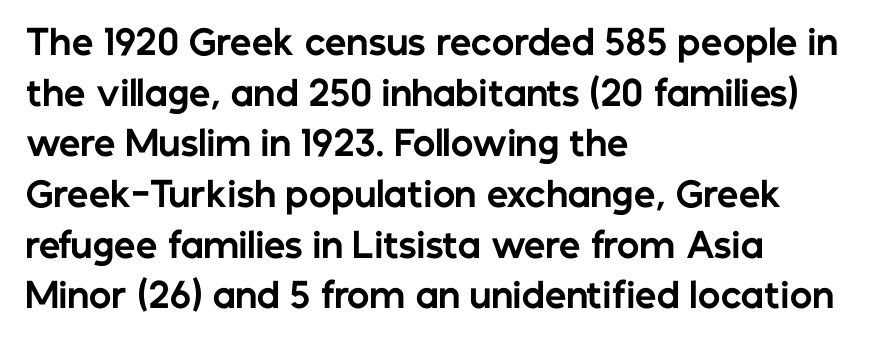
{"serif": "no", "italic": "no", "bold": "yes", "weight": "bold", "width": "normal", "stroke_contrast": "low", "x_height": "medium", "monospaced": "no", "underline": "no", "align": "left", "line_spacing": "normal", "line_spacing_ratio": 1.49, "letter_spacing": "normal", "letter_spacing_em": 0.0, "glyph_px": 34}
